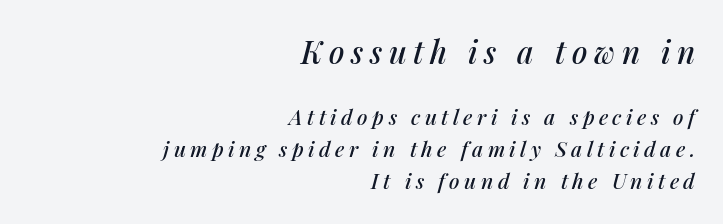
The passage shown is typed in a proportional face where columns would drift. Larger block? The one above; the one below is distinctly smaller. The line-height multiplier appears to be the usual default. In terms of posture, this sample is oblique. The tracking jumps out immediately: characters are airy and widely separated.
